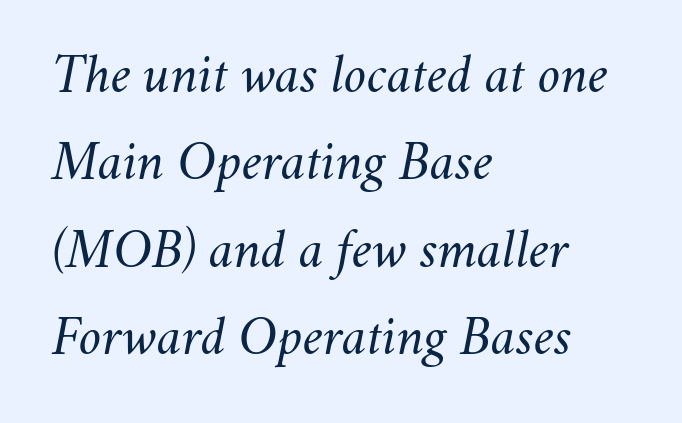
{"italic": "yes", "lean": "right", "slant_degrees": 11, "bold": "no", "weight": "regular", "width": "normal", "stroke_contrast": "medium", "x_height": "small", "monospaced": "no", "underline": "no", "align": "left", "line_spacing": "normal", "line_spacing_ratio": 1.59, "letter_spacing": "normal", "letter_spacing_em": 0.0, "glyph_px": 55}
